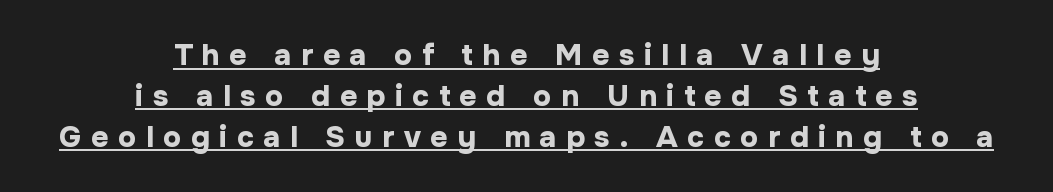
Here the designer chose a conventional face with non-uniform glyph widths. The compositor balanced each line on the midline. The glyphs are accompanied by a horizontal stroke just below them. You'd pick this weight for a headline — it's a proper bold.
